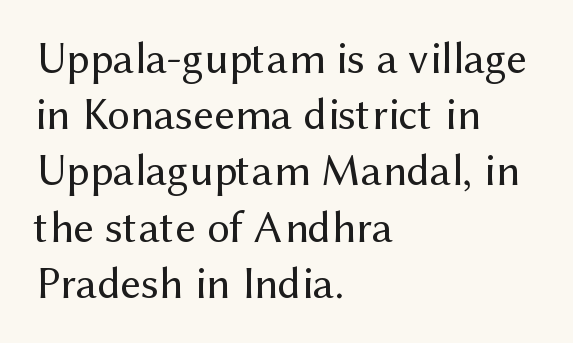
Q: Is the text bold? A: No.
Q: Is the text italic (slanted)? A: No, it is upright.
Q: Is the typeface a serif or a sans-serif typeface? A: Sans-serif.
Q: Is the text underlined? A: No.
Q: How is the paragraph aligned? A: Left-aligned.
Q: Is the spacing between letters normal or unusually wide? A: Normal.
Q: Is the spacing between lines tight, normal or loose? A: Normal.
Q: Width (condensed, normal, or wide)? A: Normal.
Q: Stroke contrast? A: Medium.
Q: x-height? A: Medium.
Q: Monospaced? A: No.
